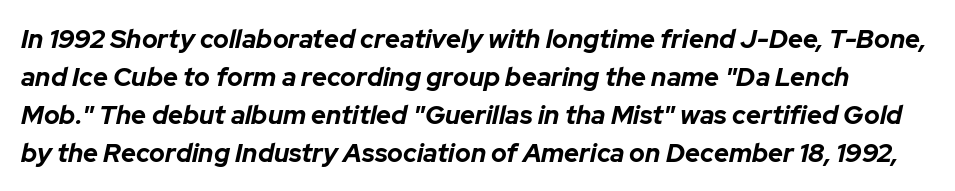
The image shows 26 px bold type, italic (leaning right); set normal line spacing (1.46x), normal letter spacing, not underlined.
